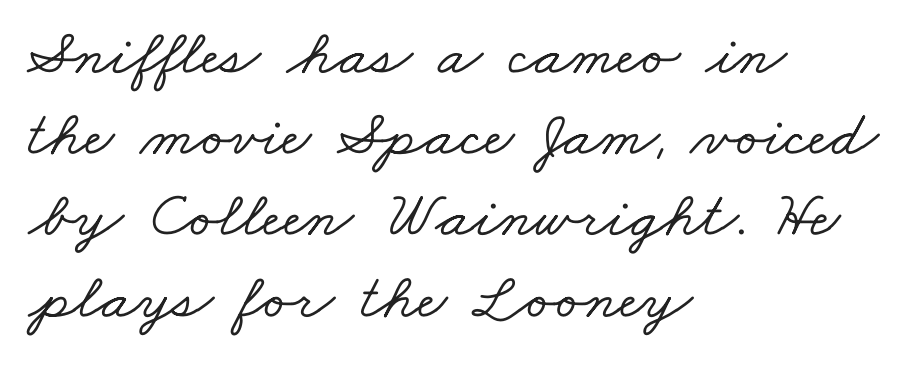
{"serif": "yes", "width": "wide", "stroke_contrast": "low", "x_height": "small", "monospaced": "no", "underline": "no", "align": "left", "line_spacing": "normal", "line_spacing_ratio": 1.25, "letter_spacing": "normal", "letter_spacing_em": 0.0, "glyph_px": 65}
